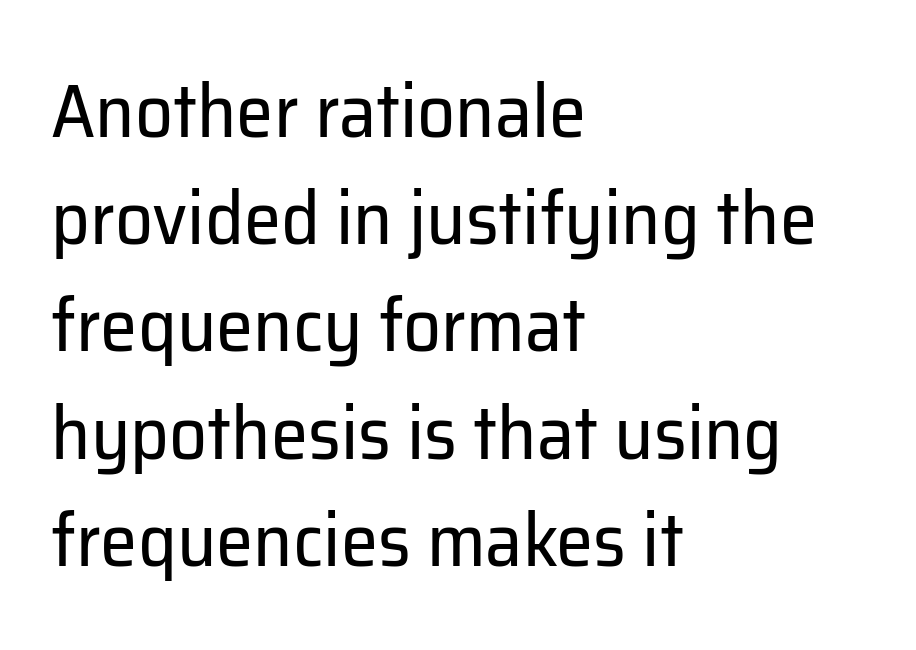
The horizontal fit of the characters is conventional and even. Glance below the letters and you will spot only blank space. Is there any slant? The stems are plumb. Caption: multi-line text, flush left, ragged right. Spacing verdict: proportional, widths tailored to each character.
